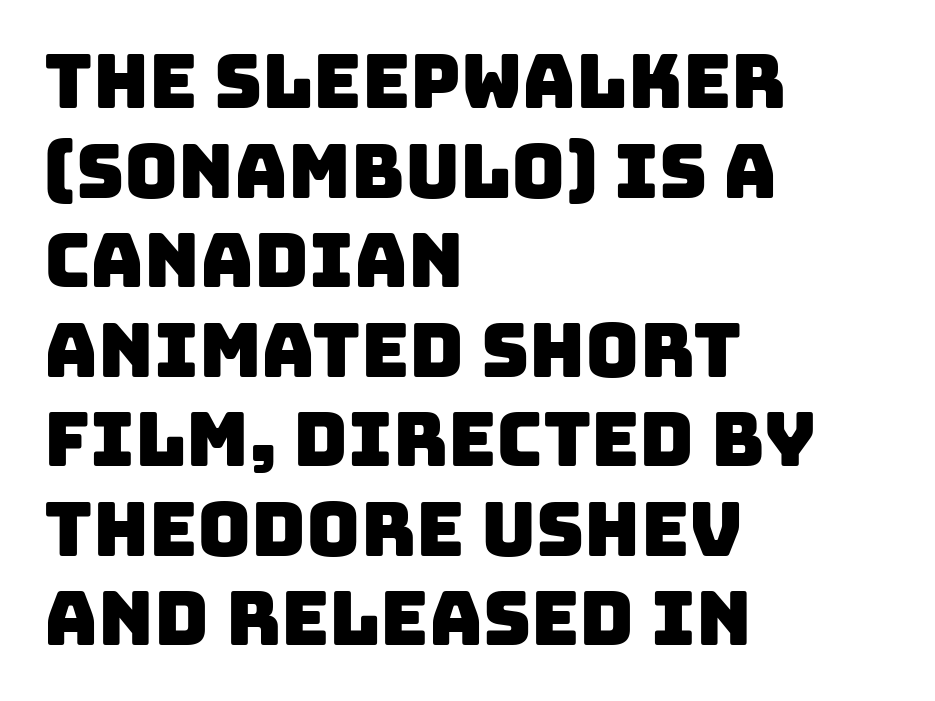
You could call the tracking neutral — neither tight nor loose. What kind of face is this? One without serifs — a sans. Varying glyph widths throughout — classic text-font behaviour. The paragraph shown leans on its left margin. The words here are not underlined.
